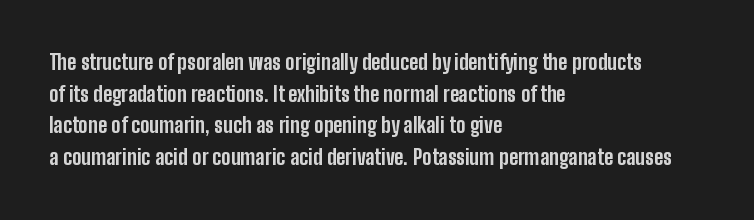
Q: Is the text bold? A: Yes.
Q: Is the text italic (slanted)? A: No, it is upright.
Q: Is the text underlined? A: No.
Q: How is the paragraph aligned? A: Left-aligned.
Q: Is the spacing between letters normal or unusually wide? A: Normal.
Q: Is the spacing between lines tight, normal or loose? A: Normal.
